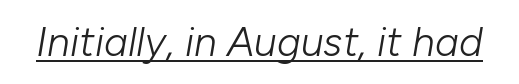
Caption: face not bold, strokes unweighted. Rendered with sloped, italic letterforms. The face used here is proportionally spaced, like ordinary book or web type. A baseline rule has been typeset under these characters.
